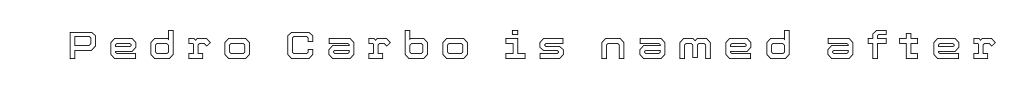
{"italic": "no", "width": "normal", "x_height": "medium", "monospaced": "no", "underline": "no", "letter_spacing": "wide", "letter_spacing_em": 0.25, "glyph_px": 39}
